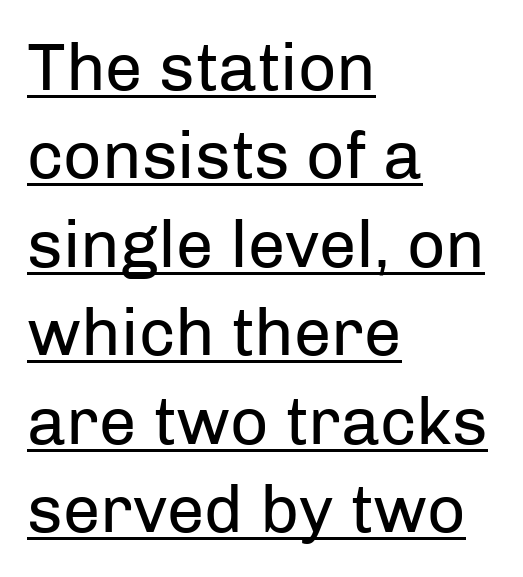
The image shows 67 px regular-weight sans-serif type, upright; set left-aligned, normal line spacing (1.32x), normal letter spacing, underlined; low stroke contrast and a medium x-height.
